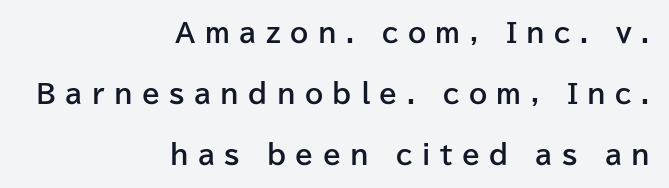
Emphasis by weight is at full strength: bold. Baseline-to-baseline distance is far greater than the letter height. The letters stand straight up with perfectly vertical stems. You could only call the tracking loose — the letters float apart. This rendering features lettering with no underline.
